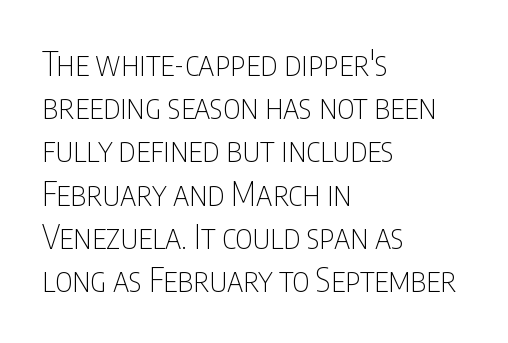
The image shows 33 px thin, condensed sans-serif type, upright; set left-aligned, normal line spacing (1.31x), normal letter spacing, not underlined; low stroke contrast and a large x-height.
